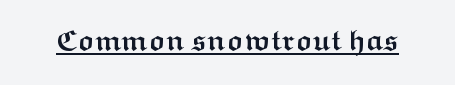
The image shows 29 px semibold, wide sans-serif type, upright; set normal letter spacing, underlined; medium stroke contrast and a medium x-height.
